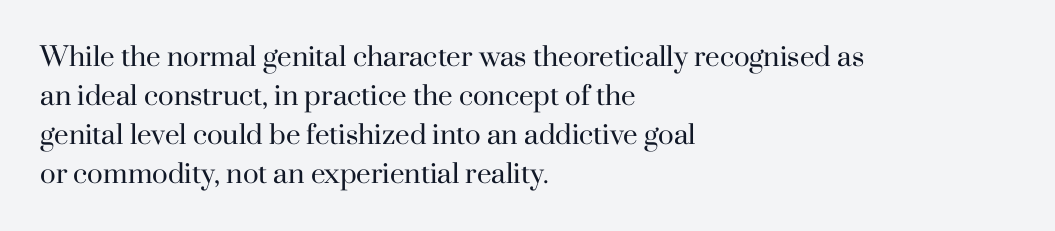
The image shows 26 px text type, upright; set left-aligned, normal line spacing (1.5x), normal letter spacing, not underlined.
